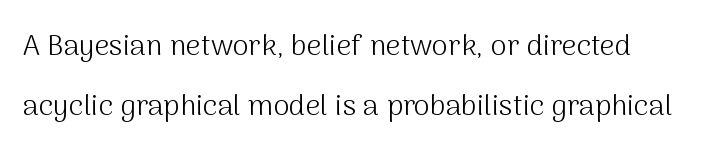
The space between consecutive lines is lavish. These lines keep a tight, regular rhythm from letter to letter. The rendering uses natural spacing where letterforms have individual widths. This is sans-serif lettering, the kind often seen on screens and signage. Weight class: somewhere from thin through regular.
